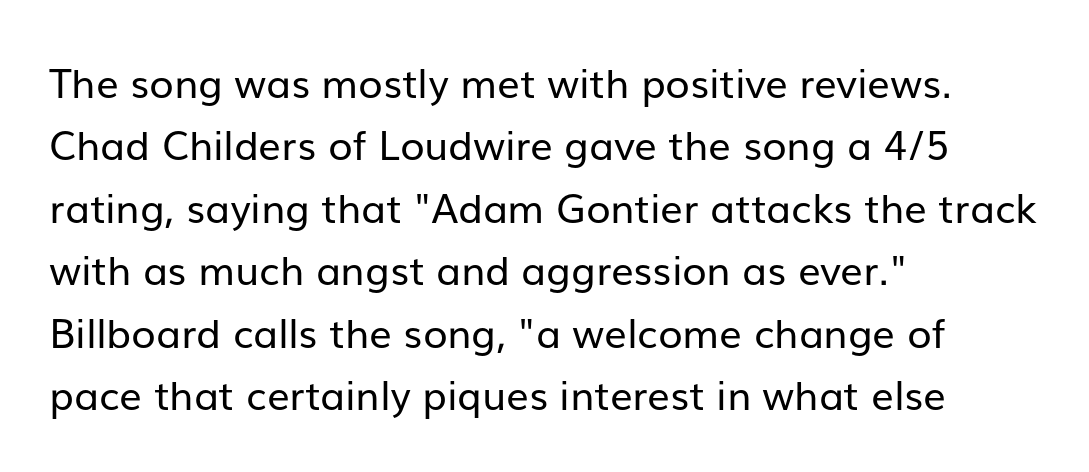
{"serif": "no", "italic": "no", "bold": "no", "weight": "regular", "width": "normal", "stroke_contrast": "low", "x_height": "medium", "monospaced": "no", "underline": "no", "align": "left", "line_spacing": "normal", "line_spacing_ratio": 1.56, "letter_spacing": "normal", "letter_spacing_em": 0.0, "glyph_px": 40}
